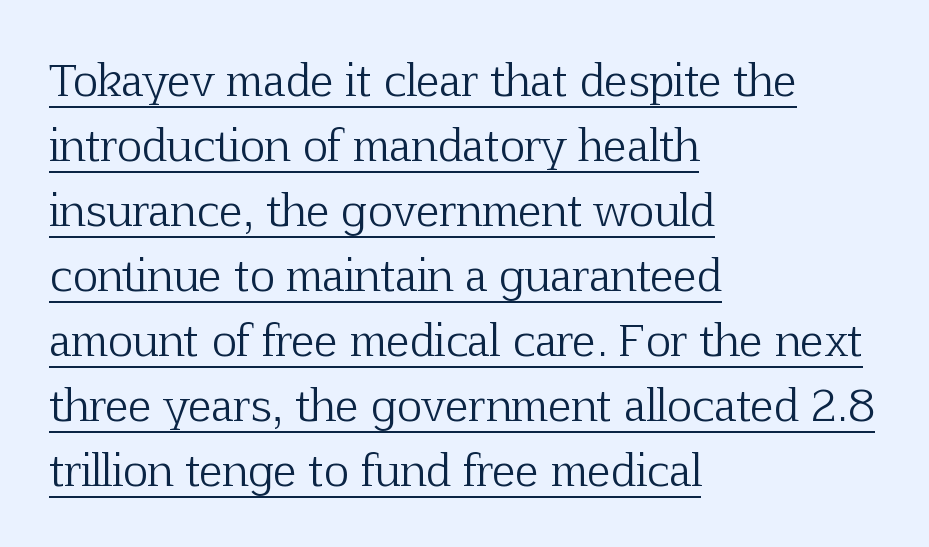
{"serif": "yes", "italic": "no", "bold": "no", "weight": "light", "width": "normal", "stroke_contrast": "low", "x_height": "medium", "monospaced": "no", "underline": "yes", "align": "left", "line_spacing": "normal", "line_spacing_ratio": 1.51, "letter_spacing": "normal", "letter_spacing_em": 0.0, "glyph_px": 43}
